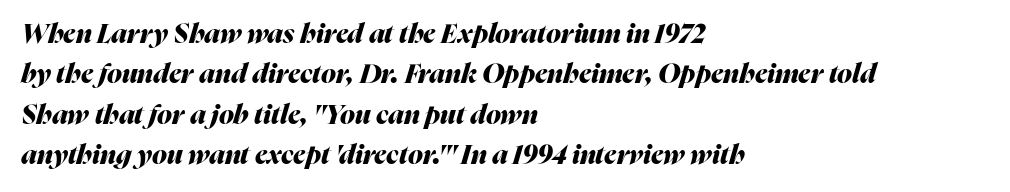
{"italic": "yes", "lean": "right", "slant_degrees": 16, "bold": "yes", "underline": "no", "align": "left", "line_spacing": "normal", "line_spacing_ratio": 1.5, "letter_spacing": "normal", "letter_spacing_em": 0.0, "glyph_px": 27}
